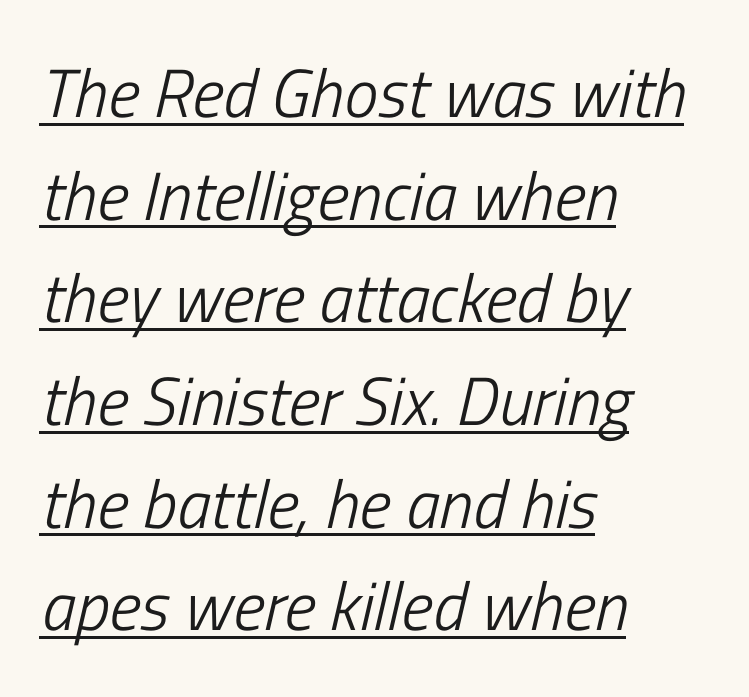
Q: Is the text bold? A: No.
Q: Is the text italic (slanted)? A: Yes, it leans right by about 13 degrees.
Q: Is the text underlined? A: Yes.
Q: How is the paragraph aligned? A: Left-aligned.
Q: Is the spacing between letters normal or unusually wide? A: Normal.
Q: Is the spacing between lines tight, normal or loose? A: Normal.
Q: Width (condensed, normal, or wide)? A: Condensed.
Q: Stroke contrast? A: Low.
Q: x-height? A: Medium.
Q: Monospaced? A: No.
